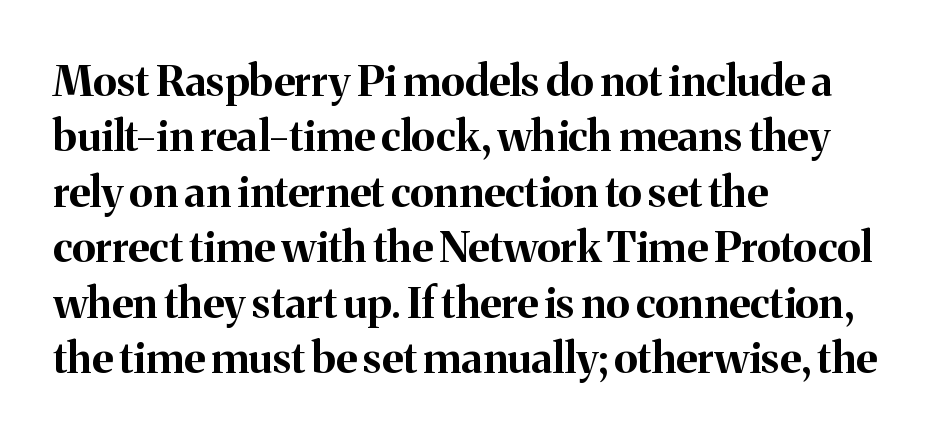
The strokes are fattened all the way to bold. The type is set solid horizontally, with unmodified tracking. This sample is left-justified, so line endings fall wherever the words run out. Italic? Not at all — the glyphs are vertical.
